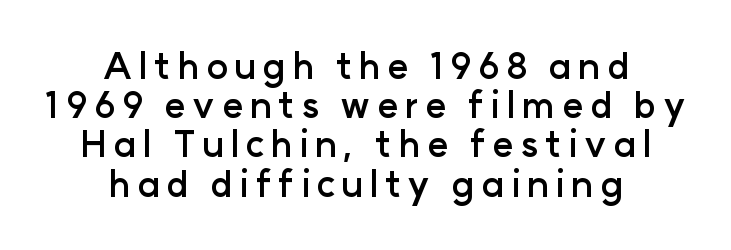
The gap between lines stays unmarked. Is there much room between lines? No — they nearly touch. Pretty heavy lettering here — definitely bold. Unlike italic type, these characters show no tilt at all. Here the designer chose a conventional face with non-uniform glyph widths.
